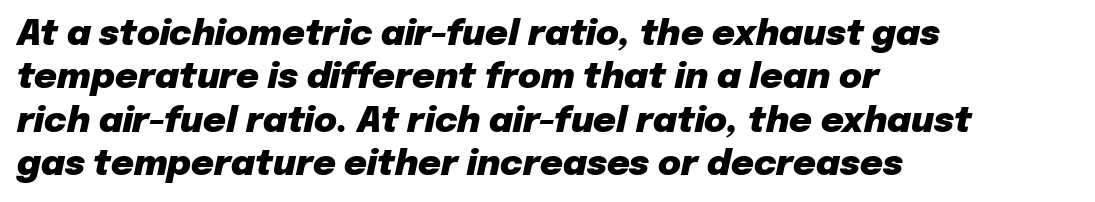
The image shows 35 px heavy type, italic (leaning right); set left-aligned, line spacing 1.24x, normal letter spacing, not underlined; low stroke contrast and a medium x-height.
